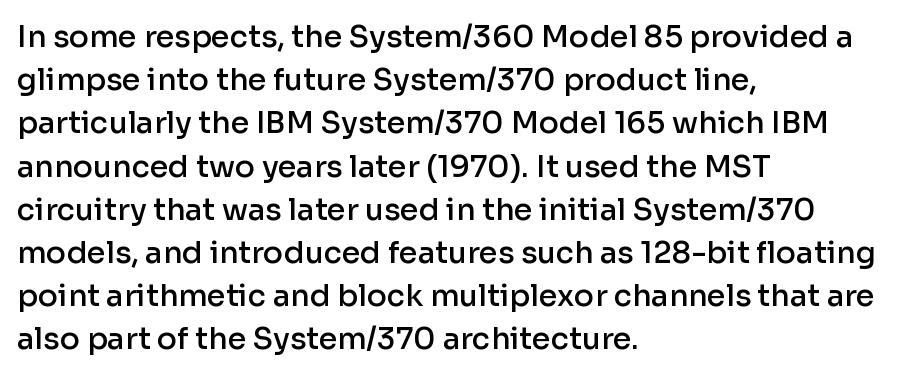
Unmarked baselines from the first word to the last. Proportional: the letters do not fall into vertical columns. Quick note: interline space is typical. The type family on display is of the sans-serif kind. The tracking reads as untouched default to a designer's eye.
